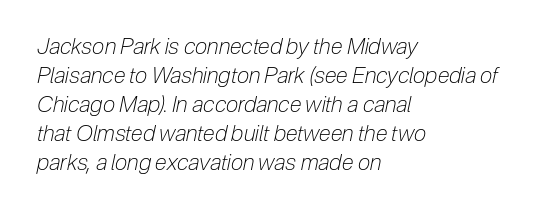
The image shows 22 px text type, italic (leaning right); set left-aligned, normal line spacing (1.32x), normal letter spacing, not underlined.
